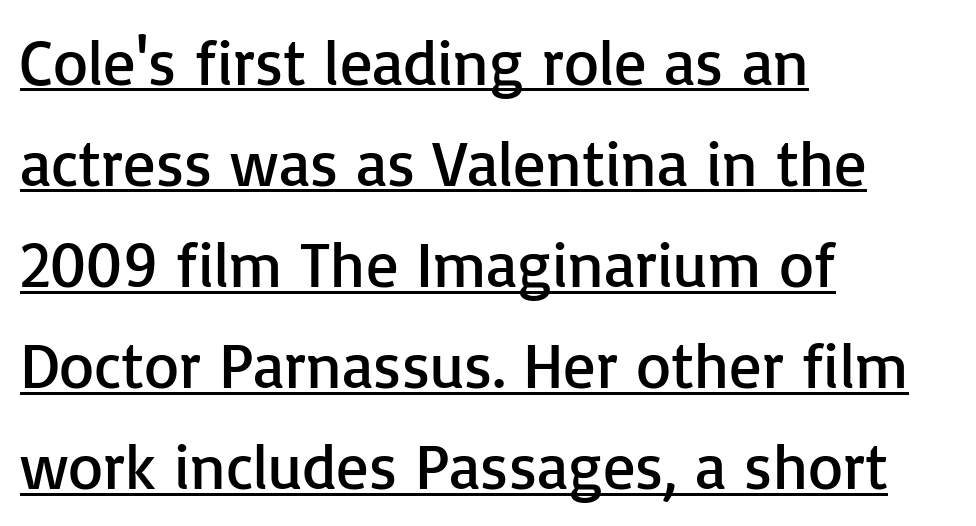
Q: Is the text bold? A: No.
Q: Is the text italic (slanted)? A: No, it is upright.
Q: Is the typeface a serif or a sans-serif typeface? A: Sans-serif.
Q: Is the text underlined? A: Yes.
Q: How is the paragraph aligned? A: Left-aligned.
Q: Is the spacing between letters normal or unusually wide? A: Normal.
Q: Is the spacing between lines tight, normal or loose? A: Normal.
Q: Width (condensed, normal, or wide)? A: Normal.
Q: Stroke contrast? A: Low.
Q: x-height? A: Medium.
Q: Monospaced? A: No.
